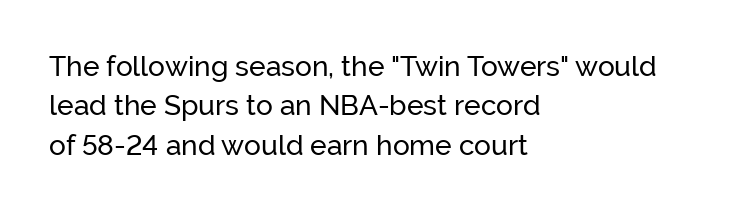
{"serif": "no", "italic": "no", "bold": "no", "weight": "regular", "width": "normal", "stroke_contrast": "low", "x_height": "medium", "monospaced": "no", "underline": "no", "align": "left", "line_spacing": "normal", "line_spacing_ratio": 1.41, "letter_spacing": "normal", "letter_spacing_em": 0.0, "glyph_px": 28}
